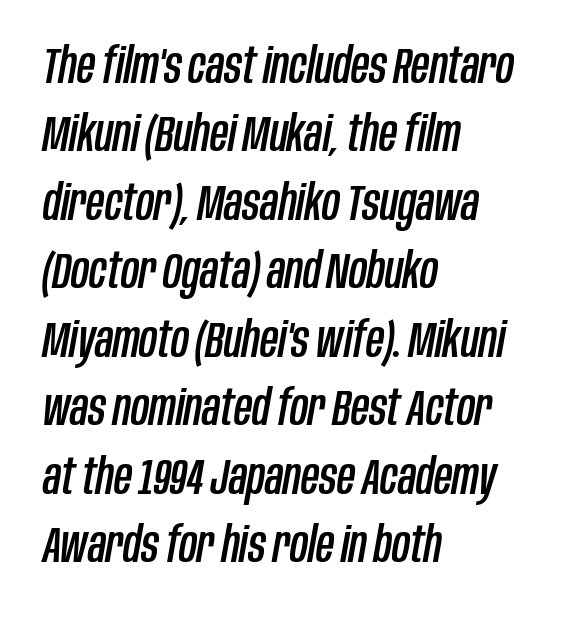
{"italic": "yes", "lean": "right", "slant_degrees": 10, "width": "condensed", "stroke_contrast": "low", "x_height": "large", "monospaced": "no", "underline": "no", "align": "left", "line_spacing": "normal", "line_spacing_ratio": 1.37, "letter_spacing": "normal", "letter_spacing_em": 0.0, "glyph_px": 50}
